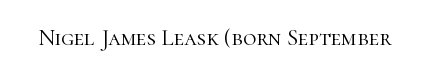
The image shows 23 px text type, upright; set normal letter spacing, not underlined.
